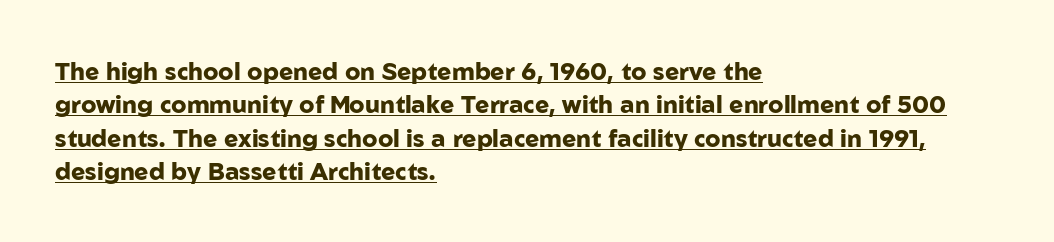
The image shows 24 px bold type, upright; set left-aligned, normal line spacing (1.39x), normal letter spacing, underlined.
